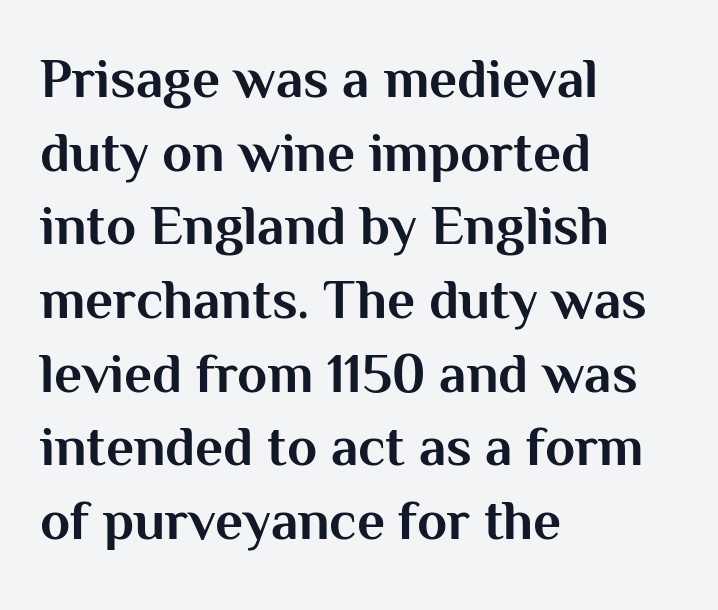
The image shows 55 px bold sans-serif type, upright; set left-aligned, normal line spacing (1.34x), normal letter spacing, not underlined; medium stroke contrast and a medium x-height.
